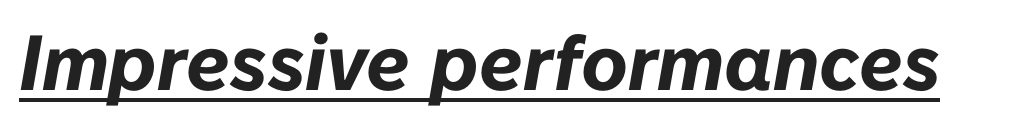
{"italic": "yes", "lean": "right", "slant_degrees": 10, "bold": "yes", "weight": "bold", "width": "normal", "stroke_contrast": "low", "x_height": "medium", "monospaced": "no", "underline": "yes", "letter_spacing": "normal", "letter_spacing_em": 0.0, "glyph_px": 78}
